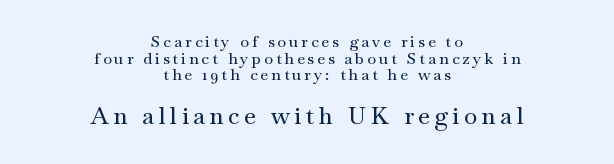
{"italic": "no", "underline": "no", "align": "center", "line_spacing": "tight", "line_spacing_ratio": 1.04, "larger_block": "second", "size_ratio": 1.5, "glyph_px": 24}
